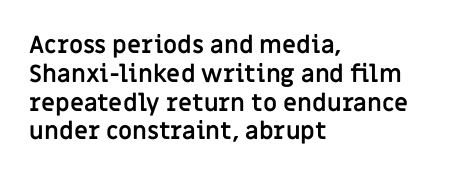
{"italic": "no", "bold": "yes", "underline": "no", "align": "left", "line_spacing_ratio": 1.2, "letter_spacing": "normal", "letter_spacing_em": 0.0, "glyph_px": 24}
